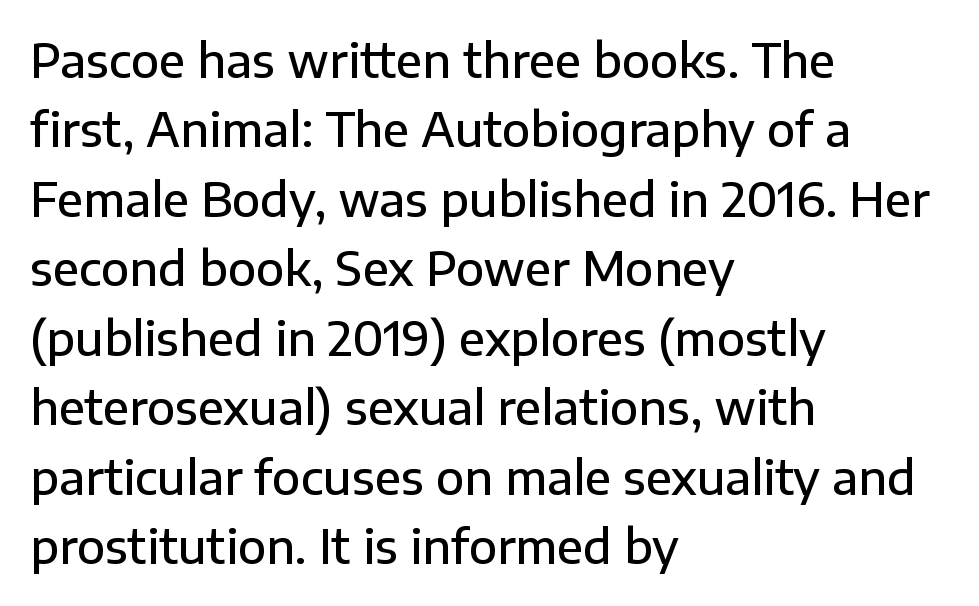
The image shows 46 px semibold sans-serif type, upright; set left-aligned, normal line spacing (1.51x), normal letter spacing, not underlined; low stroke contrast and a medium x-height.
